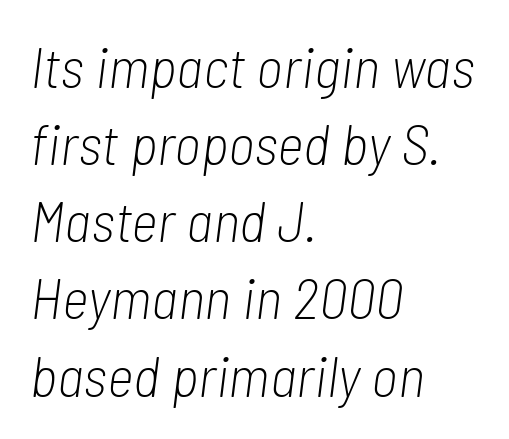
Q: Is the text bold? A: No.
Q: Is the text italic (slanted)? A: Yes, it leans right by about 7 degrees.
Q: Is the text underlined? A: No.
Q: How is the paragraph aligned? A: Left-aligned.
Q: Is the spacing between letters normal or unusually wide? A: Normal.
Q: Is the spacing between lines tight, normal or loose? A: Normal.
Q: Width (condensed, normal, or wide)? A: Condensed.
Q: Stroke contrast? A: Low.
Q: x-height? A: Medium.
Q: Monospaced? A: No.
